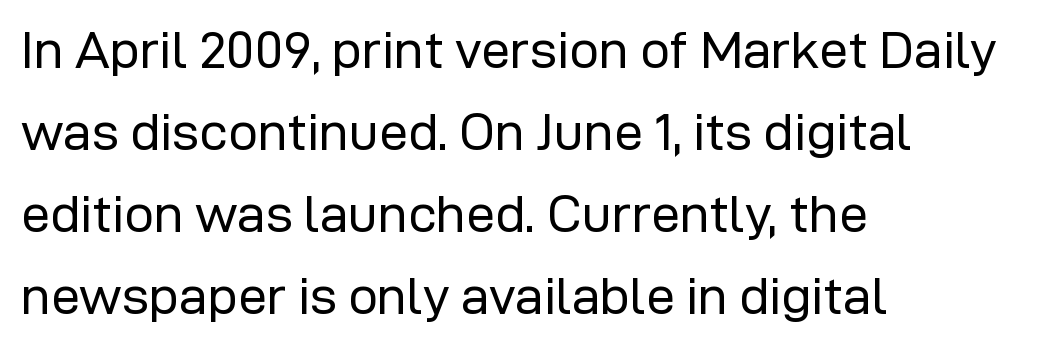
The image shows 52 px regular-weight sans-serif type, upright; set left-aligned, normal line spacing (1.58x), normal letter spacing, not underlined; low stroke contrast and a medium x-height.
